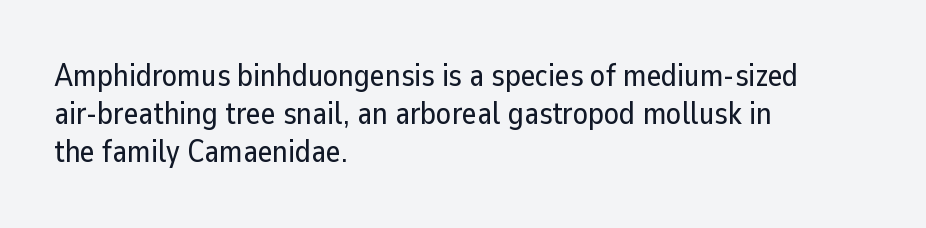
Typographically, this falls in the sans-serif category. Descenders are the only things crossing below the line. No extra tracking has been applied to these lines. These lines are rendered in a variable-pitch font.
